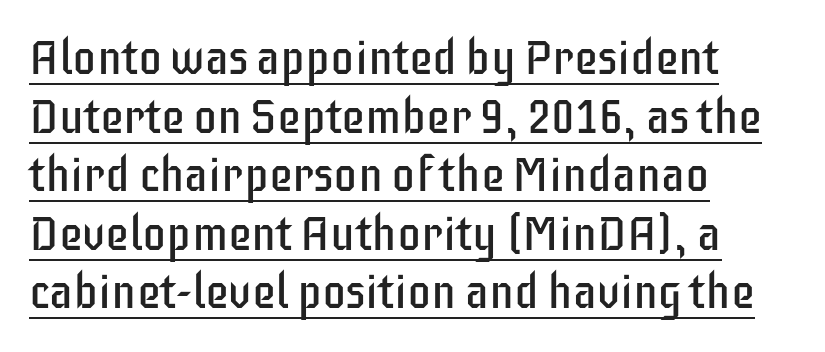
The image shows 48 px regular-weight, condensed sans-serif type, upright; set left-aligned, line spacing 1.22x, normal letter spacing, underlined; low stroke contrast and a large x-height.
